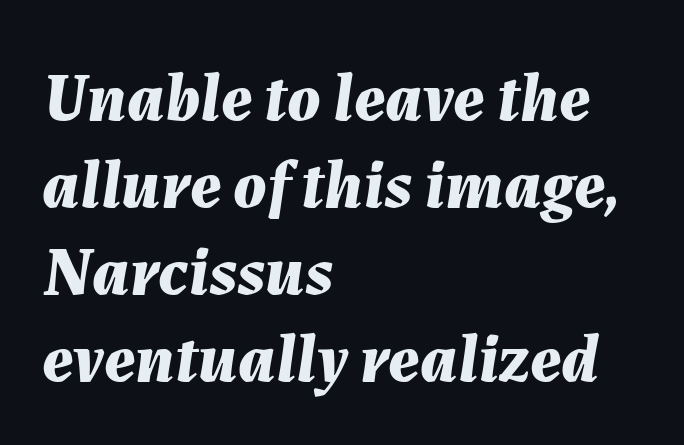
Q: Is the text bold? A: Yes.
Q: Is the text italic (slanted)? A: Yes, it leans right by about 7 degrees.
Q: Is the text underlined? A: No.
Q: How is the paragraph aligned? A: Left-aligned.
Q: Is the spacing between letters normal or unusually wide? A: Normal.
Q: Is the spacing between lines tight, normal or loose? A: Normal.
Q: Width (condensed, normal, or wide)? A: Normal.
Q: Stroke contrast? A: Medium.
Q: x-height? A: Medium.
Q: Monospaced? A: No.
